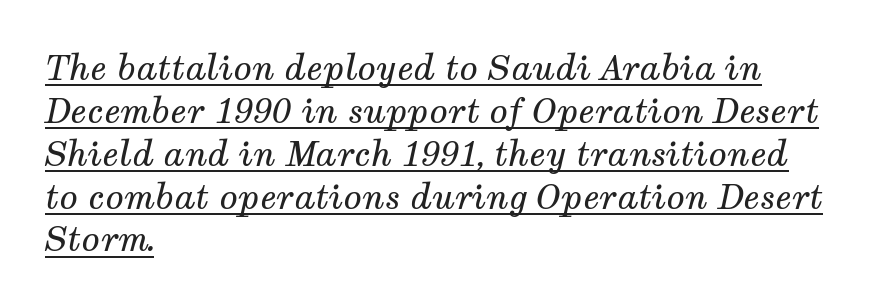
The image shows 34 px regular-weight serif type, italic (leaning right); set left-aligned, normal line spacing (1.26x), normal letter spacing, underlined; medium stroke contrast and a medium x-height.
